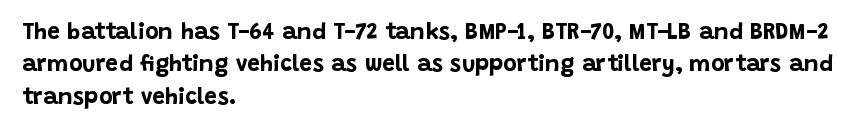
The space directly below the letters is spotless. A dark, heavy texture on the line: the type is bold. Every row of glyphs begins at an identical x-position on the left. Posture: vertical.
